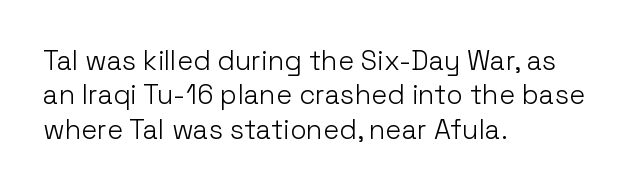
The letterforms sit at book weight or below. Honestly, the letter spacing is just normal — you wouldn't notice it. The type sits square on the baseline with zero lean. Unmarked baselines from the first word to the last. The text block is weighted toward the left margin, trailing off unevenly rightward. The designer left line spacing at the default.
